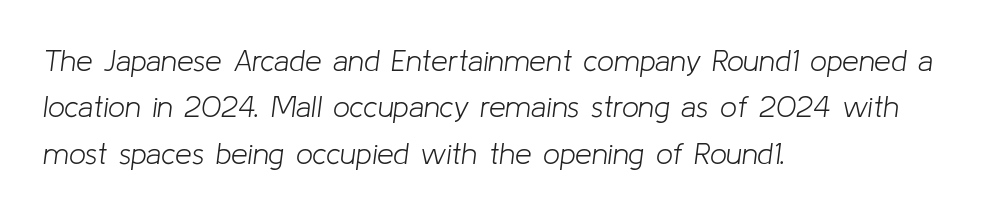
Students, observe: this is what conventionally led text looks like. Every row of glyphs begins at an identical x-position on the left. Note the varied advance widths — an 'i' is clearly narrower than an 'm'. Short note: letters normally spaced. The face looks like a standard text weight, possibly lighter. When letters slant like this, we call the style italic.
